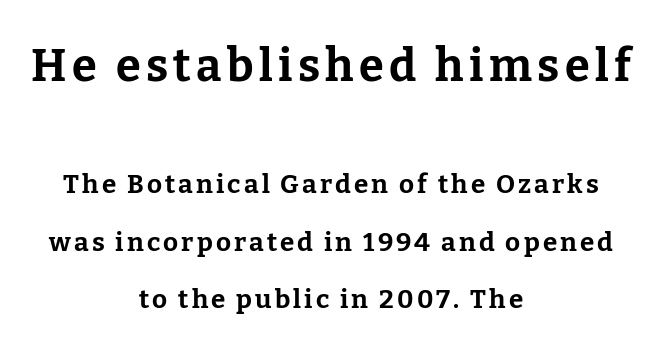
Q: Is the text bold? A: Yes.
Q: Is the text italic (slanted)? A: No, it is upright.
Q: Is the typeface a serif or a sans-serif typeface? A: Serif.
Q: Is the text underlined? A: No.
Q: How is the paragraph aligned? A: Centered.
Q: Is the spacing between lines tight, normal or loose? A: Loose.
Q: Which block of text is set in a larger size, the first (top) or the second (bottom)? A: The first (top) one.
Q: Width (condensed, normal, or wide)? A: Normal.
Q: Stroke contrast? A: Low.
Q: x-height? A: Medium.
Q: Monospaced? A: No.
